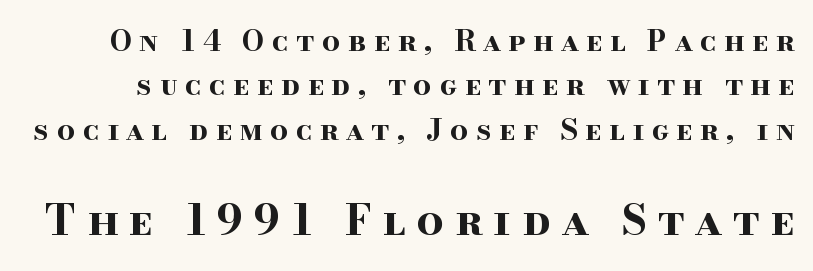
Stroke terminals: seriffed. The lower block of text is set noticeably larger than the block above it. There is plenty of visible air inserted between adjacent glyphs. Does the lettering tilt? It doesn't — this is upright. Anything drawn beneath the words? Only blank space.
